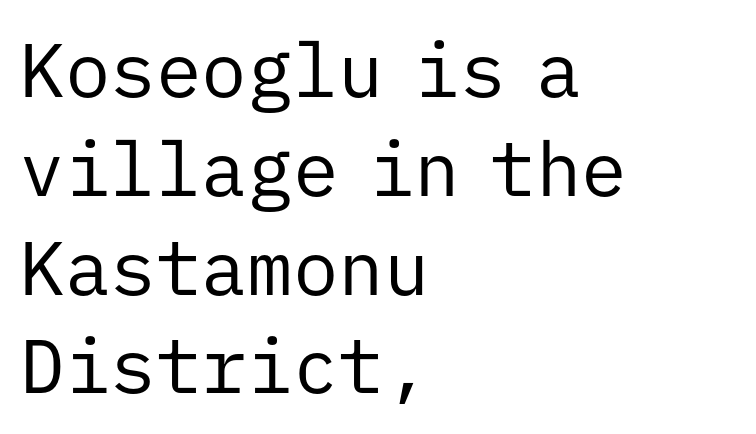
The image shows 76 px regular-weight sans-serif type, upright, monospaced; set left-aligned, normal line spacing (1.3x), normal letter spacing, not underlined; low stroke contrast and a medium x-height.
